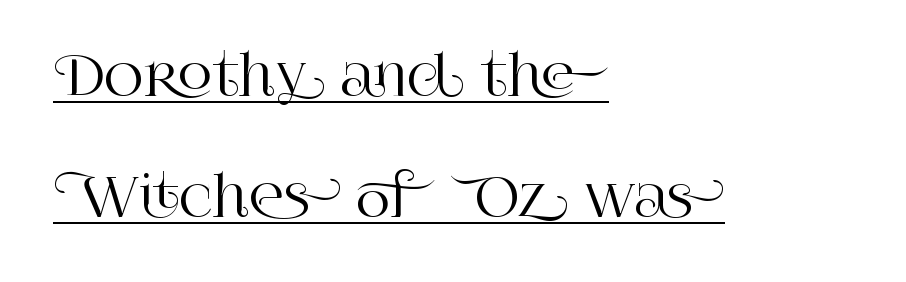
{"serif": "yes", "italic": "no", "width": "normal", "stroke_contrast": "high", "x_height": "large", "monospaced": "no", "underline": "yes", "align": "left", "line_spacing": "loose", "line_spacing_ratio": 2.24, "letter_spacing": "normal", "letter_spacing_em": 0.0, "glyph_px": 54}
